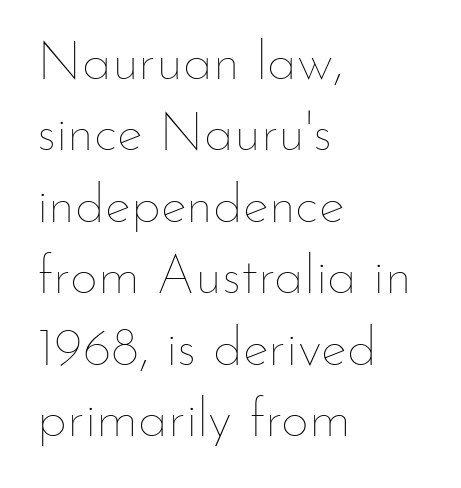
Q: Is the text bold? A: No.
Q: Is the text italic (slanted)? A: No, it is upright.
Q: Is the text underlined? A: No.
Q: How is the paragraph aligned? A: Left-aligned.
Q: Is the spacing between letters normal or unusually wide? A: Normal.
Q: Is the spacing between lines tight, normal or loose? A: Normal.
Q: Width (condensed, normal, or wide)? A: Normal.
Q: Stroke contrast? A: Low.
Q: x-height? A: Small.
Q: Monospaced? A: No.
